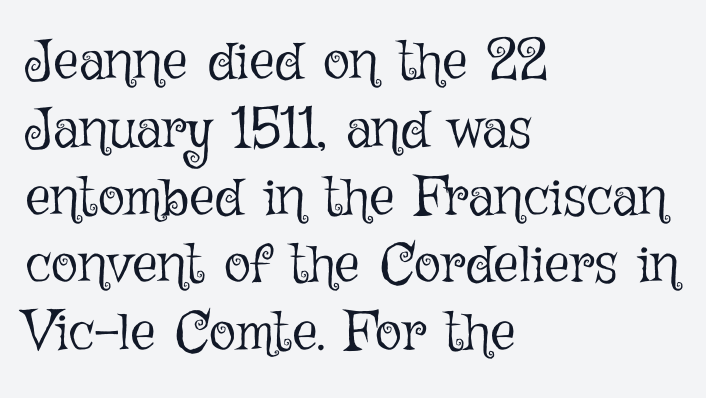
Leftover space on each line is placed entirely after the last word. A typesetter would mark this as roman, not italic. No letter is thick-stroked: the sample isn't bold. Underline: absent.
